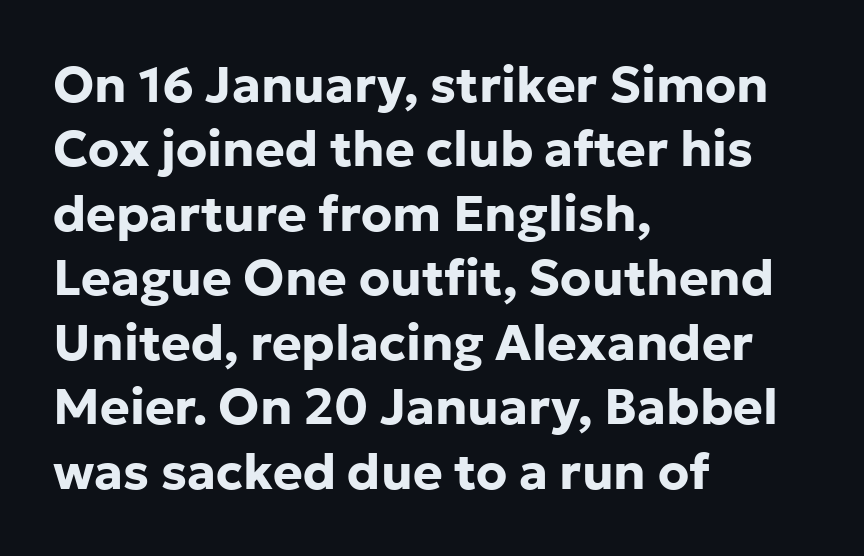
Left-aligned paragraph, ragged on the right. Is this a fixed-width face? No — the glyphs have proportional, varying widths. Nothing sits at the stroke ends, so this counts as sans-serif. Compared with typical body copy, the letter spacing here is the same. This is roman type, the default non-slanted kind.
